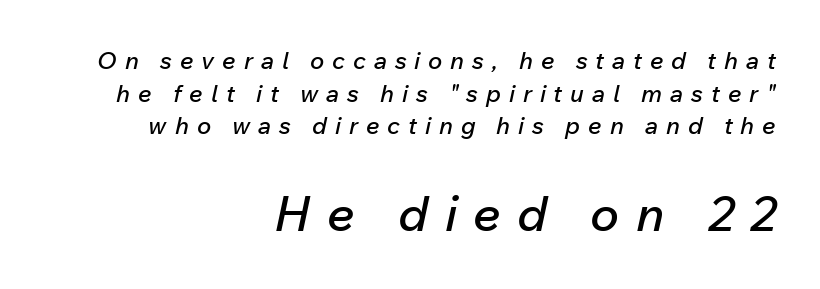
The image shows 49 px text type, italic (leaning right); set right-aligned, normal line spacing (1.36x), unusually wide letter spacing (+0.33 em), not underlined; the second (bottom) block is 2.04x larger; low stroke contrast and a medium x-height.
